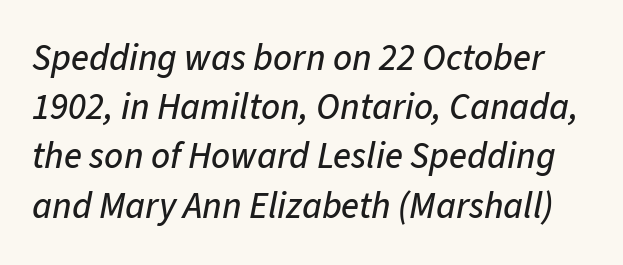
The area under the type is left untouched. Character widths vary here, with narrow letters taking less room than wide ones. The designer left line spacing at the default. The letterforms sit shoulder to shoulder at normal distance. This is oblique type, the kind used for emphasis or titles.
